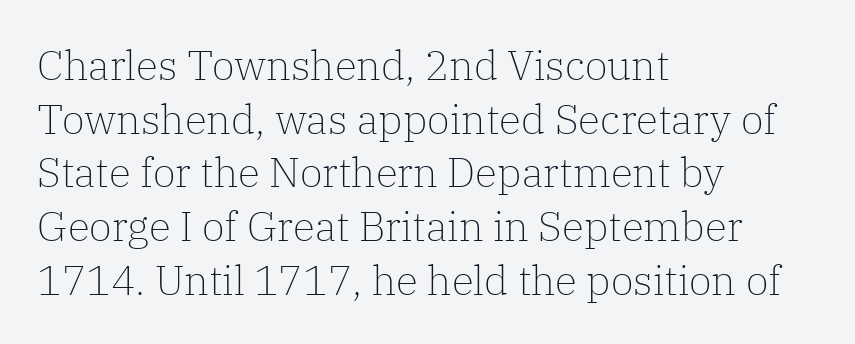
The image shows 41 px light serif type, upright; set left-aligned, normal line spacing (1.31x), normal letter spacing, not underlined; low stroke contrast and a medium x-height.
